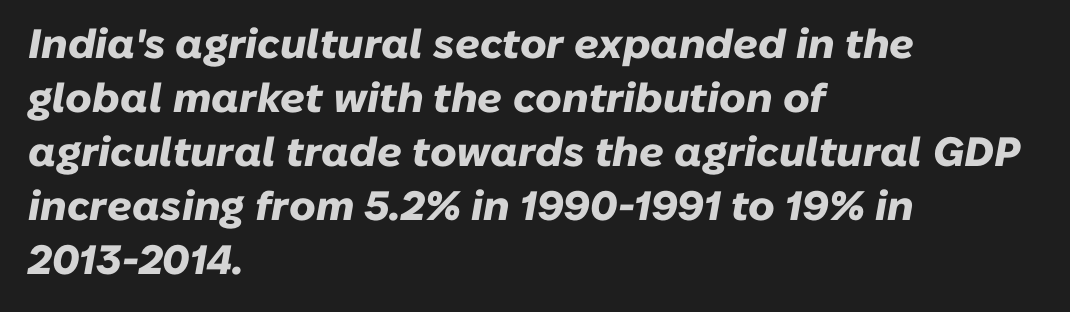
The image shows 41 px heavy type, italic (leaning right); set left-aligned, normal line spacing (1.32x), normal letter spacing, not underlined; low stroke contrast and a medium x-height.
